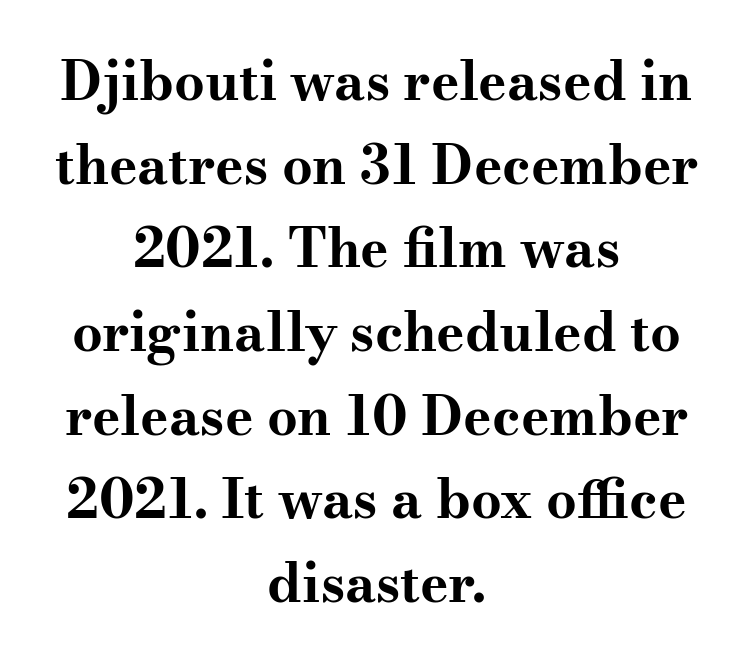
{"serif": "yes", "italic": "no", "bold": "yes", "weight": "bold", "width": "wide", "stroke_contrast": "medium", "x_height": "small", "monospaced": "no", "underline": "no", "align": "center", "line_spacing": "normal", "line_spacing_ratio": 1.55, "letter_spacing": "normal", "letter_spacing_em": 0.0, "glyph_px": 54}
